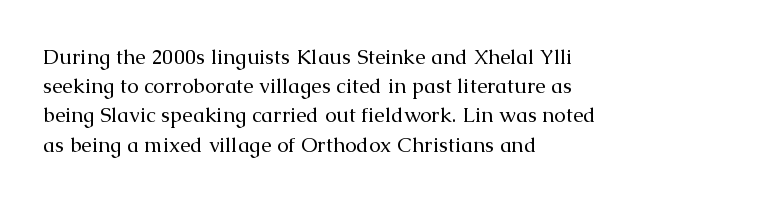
The image shows 21 px text type, upright; set left-aligned, normal line spacing (1.39x), normal letter spacing, not underlined.
